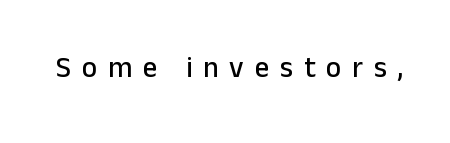
Q: Is the text italic (slanted)? A: No, it is upright.
Q: Is the typeface a serif or a sans-serif typeface? A: Sans-serif.
Q: Is the text underlined? A: No.
Q: Is the spacing between letters normal or unusually wide? A: Unusually wide.
Q: Width (condensed, normal, or wide)? A: Normal.
Q: Stroke contrast? A: Low.
Q: x-height? A: Medium.
Q: Monospaced? A: No.
